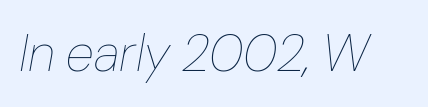
Q: Is the text bold? A: No.
Q: Is the text italic (slanted)? A: Yes, it leans right by about 10 degrees.
Q: Is the text underlined? A: No.
Q: Is the spacing between letters normal or unusually wide? A: Normal.
Q: Width (condensed, normal, or wide)? A: Normal.
Q: Stroke contrast? A: Low.
Q: x-height? A: Medium.
Q: Monospaced? A: No.
